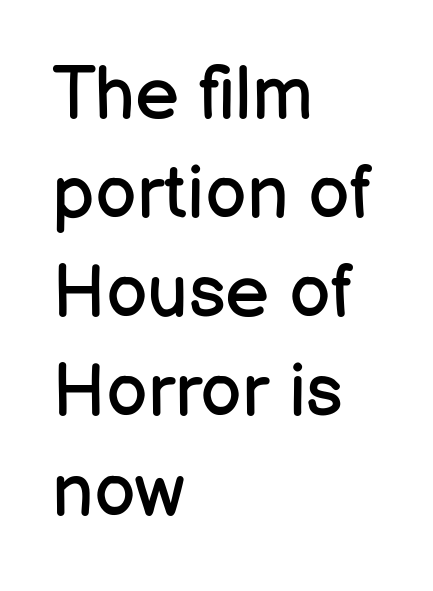
Decoration check: the copy has no underline. Each new line begins a customary step beneath the previous one. Glyph-to-glyph distance matches everyday printed text. Layout note: lines flush left. The face used here is a sans, in the tradition of grotesques and geometrics.
